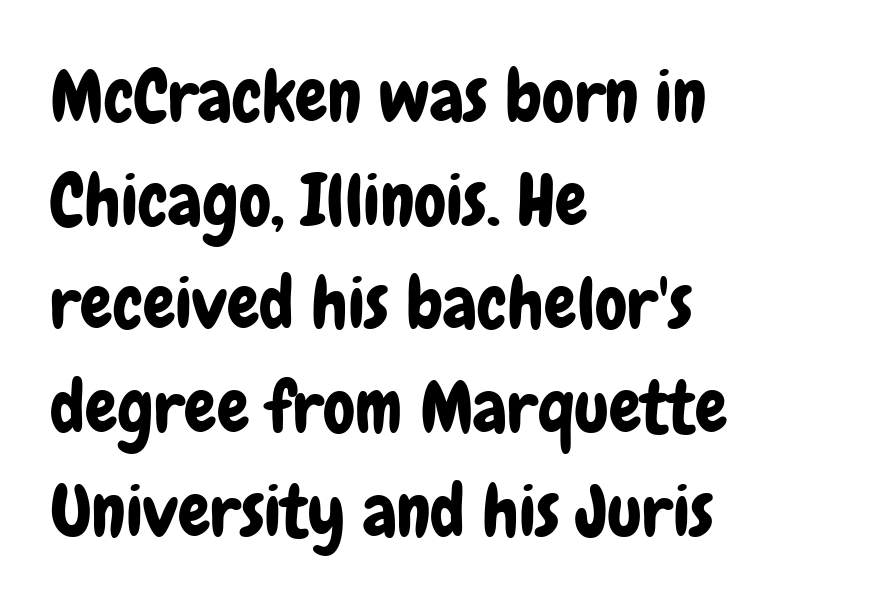
Q: Is the text italic (slanted)? A: No, it is upright.
Q: Is the typeface a serif or a sans-serif typeface? A: Sans-serif.
Q: Is the text underlined? A: No.
Q: How is the paragraph aligned? A: Left-aligned.
Q: Is the spacing between letters normal or unusually wide? A: Normal.
Q: Is the spacing between lines tight, normal or loose? A: Normal.
Q: Width (condensed, normal, or wide)? A: Condensed.
Q: Stroke contrast? A: Low.
Q: x-height? A: Medium.
Q: Monospaced? A: No.
